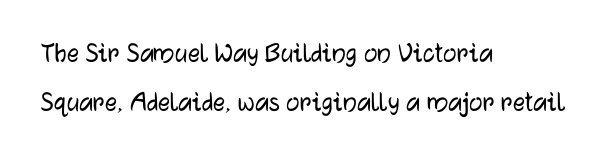
Here the designer chose a conventional face with non-uniform glyph widths. Nope, not italic — everything's standing straight. The rendering shows plain stroke endings on the letterforms — a sans-serif design. Short and long lines alike share a common starting point at left.
